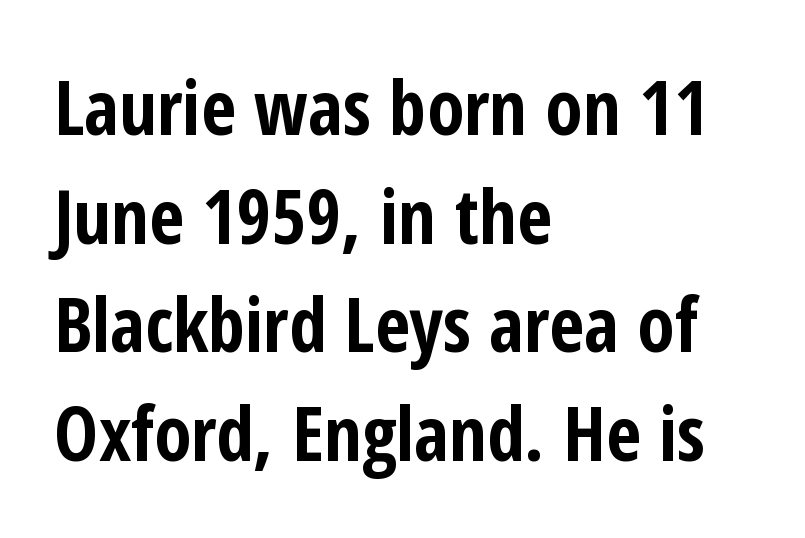
{"serif": "no", "italic": "no", "bold": "yes", "weight": "bold", "width": "condensed", "stroke_contrast": "low", "x_height": "medium", "monospaced": "no", "underline": "no", "align": "left", "line_spacing": "normal", "line_spacing_ratio": 1.45, "letter_spacing": "normal", "letter_spacing_em": 0.0, "glyph_px": 75}
